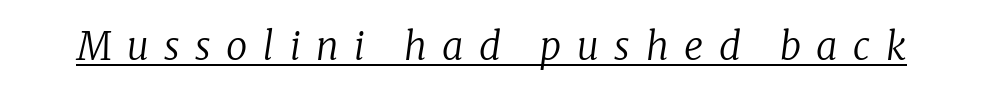
The image shows 38 px regular-weight serif type, italic (leaning right); set unusually wide letter spacing (+0.41 em), underlined; low stroke contrast and a medium x-height.
